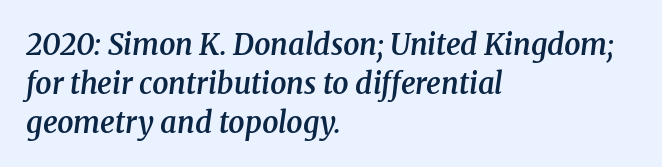
Check where the strokes stop: tiny serifs finish them off. Slant detected: the letters are inclined. Short and long lines alike share a common starting point at left. Descender tails drop into unmarked territory. Semibold letterforms, between regular and bold.
